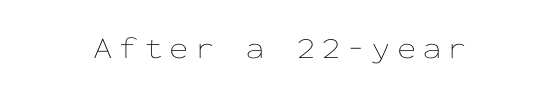
{"italic": "no", "bold": "no", "weight": "thin", "width": "wide", "stroke_contrast": "low", "x_height": "medium", "monospaced": "yes", "underline": "no", "align": "center", "glyph_px": 31}
